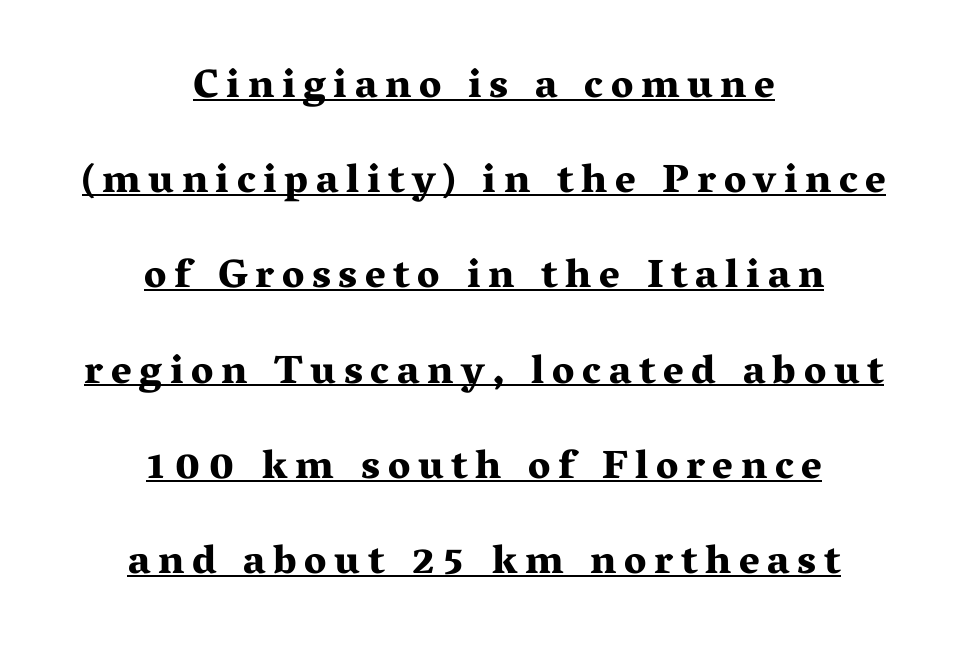
{"serif": "yes", "italic": "no", "bold": "yes", "weight": "bold", "width": "wide", "stroke_contrast": "medium", "x_height": "medium", "monospaced": "no", "underline": "yes", "align": "center", "line_spacing": "loose", "line_spacing_ratio": 2.38, "glyph_px": 40}
